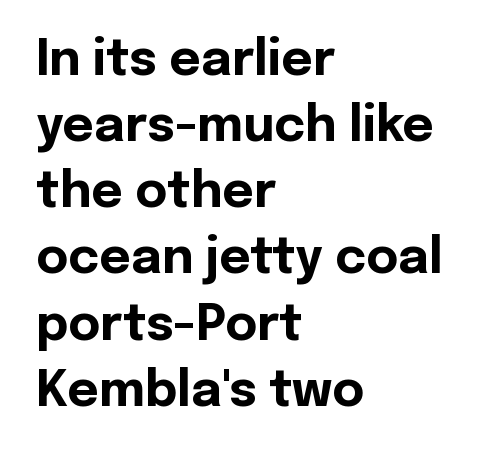
The image shows 49 px bold sans-serif type, upright; set left-aligned, normal line spacing (1.35x), normal letter spacing, not underlined; a medium x-height.
